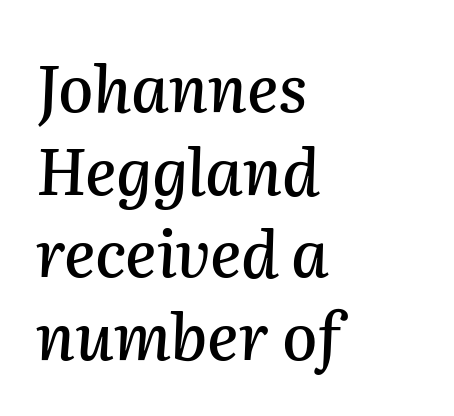
The typography opts for an oblique posture over an upright one. Leftover space on each line is placed entirely after the last word. Honestly, the row spacing looks completely unremarkable. Characters follow at the spacing the type designer built in.
